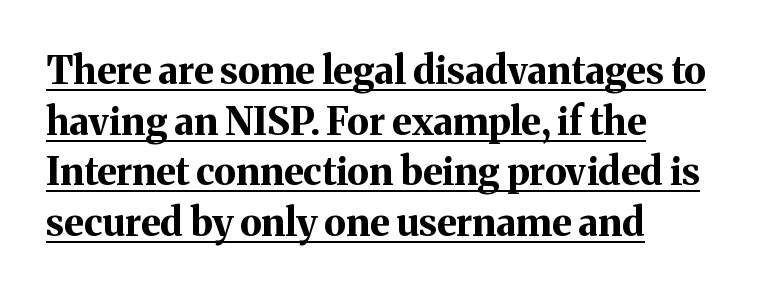
{"serif": "yes", "italic": "no", "bold": "yes", "weight": "bold", "width": "normal", "stroke_contrast": "medium", "x_height": "medium", "monospaced": "no", "underline": "yes", "align": "left", "line_spacing": "normal", "line_spacing_ratio": 1.33, "letter_spacing": "normal", "letter_spacing_em": 0.0, "glyph_px": 38}
